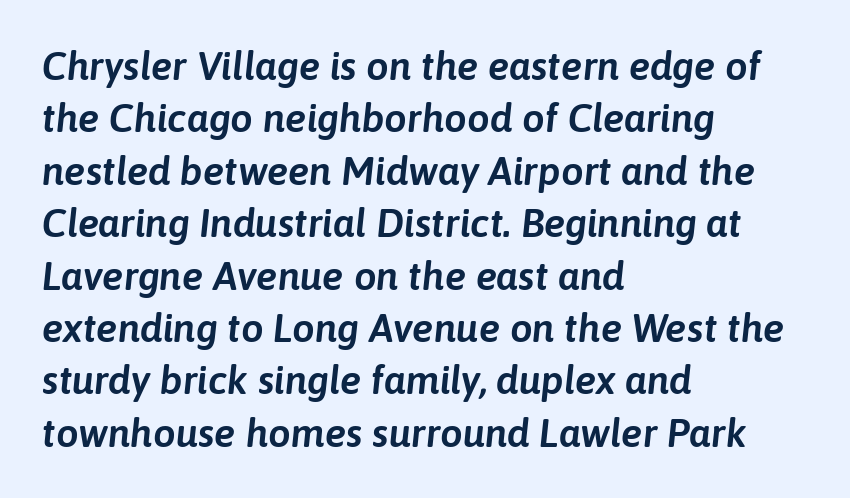
Q: Is the text italic (slanted)? A: Yes, it leans right by about 6 degrees.
Q: Is the text underlined? A: No.
Q: How is the paragraph aligned? A: Left-aligned.
Q: Is the spacing between letters normal or unusually wide? A: Normal.
Q: Is the spacing between lines tight, normal or loose? A: Normal.
Q: Width (condensed, normal, or wide)? A: Normal.
Q: Stroke contrast? A: Low.
Q: x-height? A: Medium.
Q: Monospaced? A: No.
